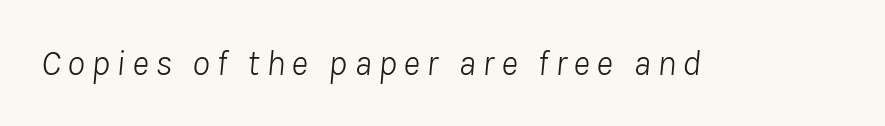
The face looks like a standard text weight, possibly lighter. Descenders are the only things crossing below the line. The face used here has a pronounced slope to its letters. A typesetter would call this proportional, since set widths differ per character.
